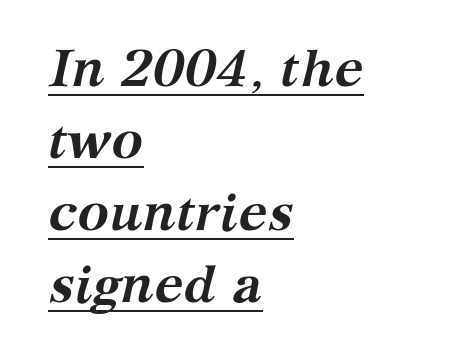
Q: Is the text bold? A: Yes.
Q: Is the text italic (slanted)? A: Yes, it leans right by about 12 degrees.
Q: Is the typeface a serif or a sans-serif typeface? A: Serif.
Q: Is the text underlined? A: Yes.
Q: How is the paragraph aligned? A: Left-aligned.
Q: Is the spacing between letters normal or unusually wide? A: Normal.
Q: Is the spacing between lines tight, normal or loose? A: Normal.
Q: Width (condensed, normal, or wide)? A: Normal.
Q: Stroke contrast? A: Medium.
Q: x-height? A: Medium.
Q: Monospaced? A: No.
